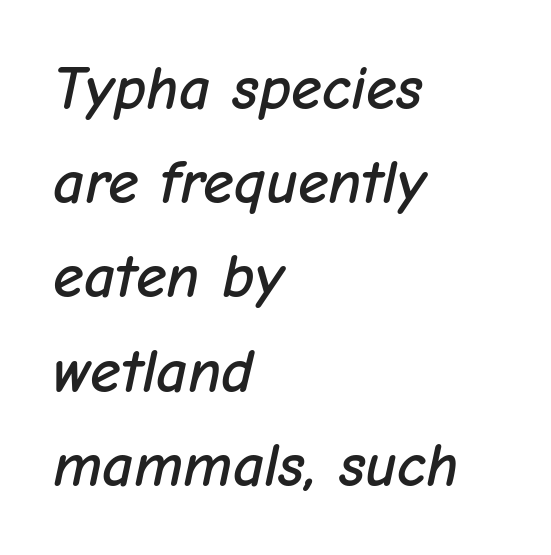
The image shows 62 px text type, italic (leaning right); set left-aligned, normal line spacing (1.52x), normal letter spacing, not underlined; low stroke contrast and a medium x-height.
